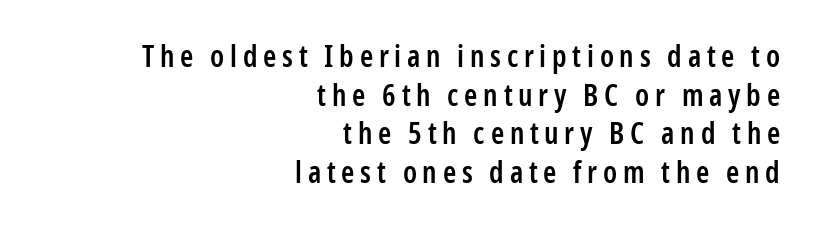
{"serif": "no", "italic": "no", "bold": "semi", "weight": "semibold", "width": "condensed", "stroke_contrast": "low", "x_height": "medium", "monospaced": "no", "underline": "no", "align": "right", "line_spacing": "normal", "line_spacing_ratio": 1.29, "glyph_px": 30}
